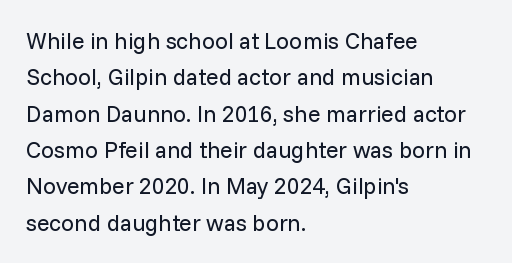
The image shows 23 px text type, upright; set left-aligned, normal line spacing (1.58x), normal letter spacing, not underlined.
